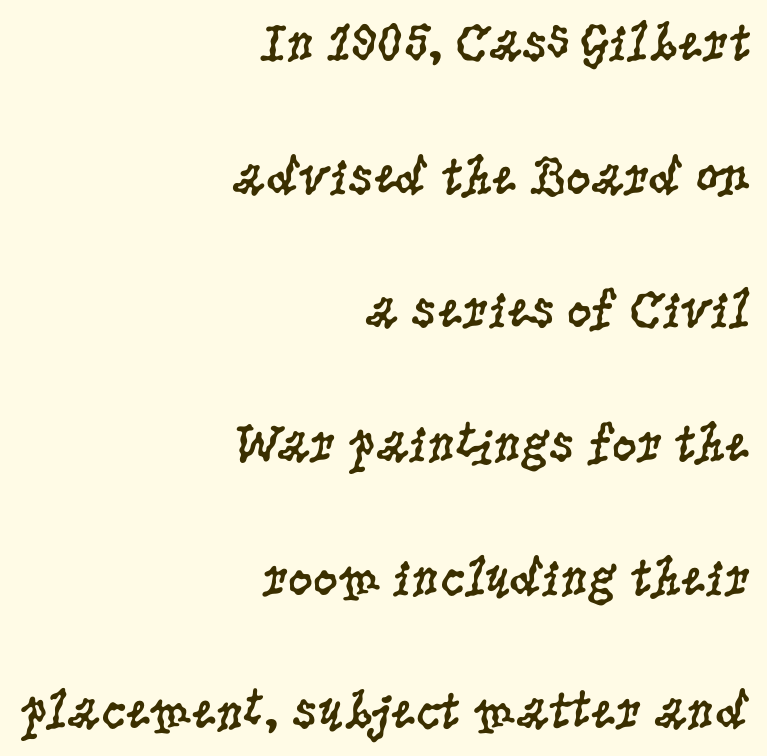
{"serif": "yes", "bold": "no", "weight": "regular", "width": "condensed", "stroke_contrast": "low", "x_height": "large", "monospaced": "no", "underline": "no", "align": "right", "line_spacing": "loose", "line_spacing_ratio": 2.43, "letter_spacing": "normal", "letter_spacing_em": 0.0, "glyph_px": 55}
